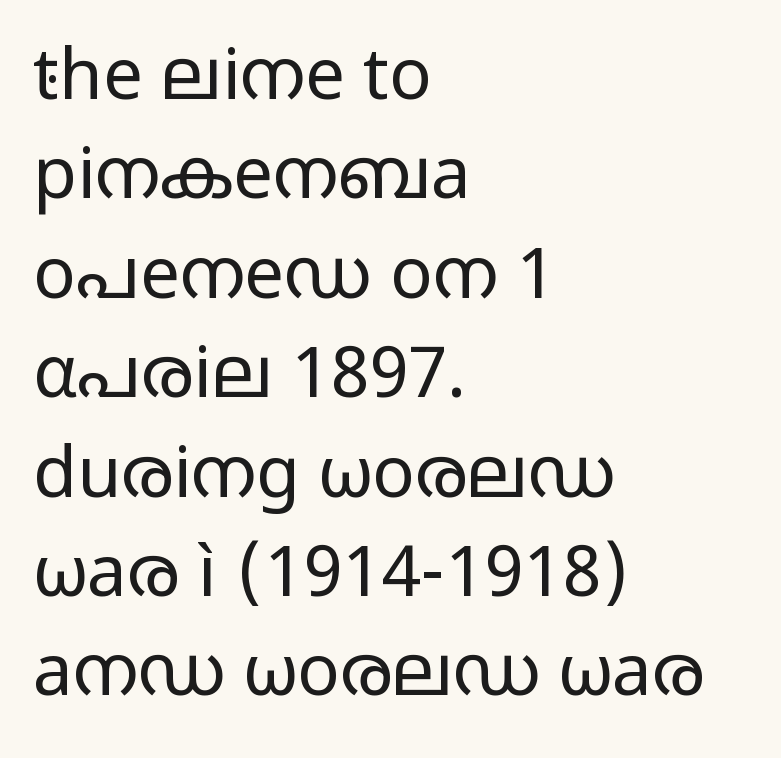
Q: Is the text bold? A: No.
Q: Is the text italic (slanted)? A: No, it is upright.
Q: Is the typeface a serif or a sans-serif typeface? A: Sans-serif.
Q: Is the text underlined? A: No.
Q: How is the paragraph aligned? A: Left-aligned.
Q: Is the spacing between letters normal or unusually wide? A: Normal.
Q: Is the spacing between lines tight, normal or loose? A: Normal.
Q: Width (condensed, normal, or wide)? A: Wide.
Q: Stroke contrast? A: Low.
Q: x-height? A: Medium.
Q: Monospaced? A: No.
